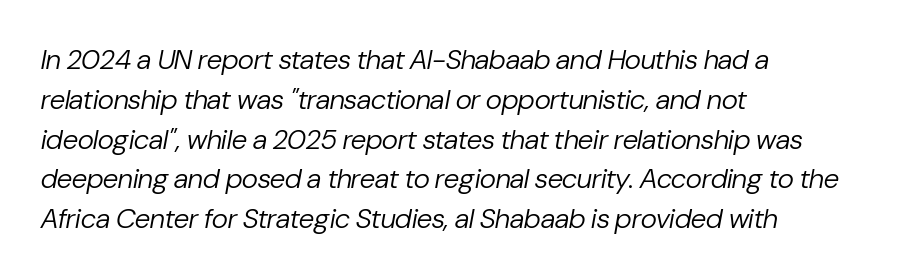
Unbolded letterforms with no extra heft. A clean baseline with only descenders dipping below it. Leading: standard. Typeset ragged right — the left edge is the straight one. Compared with ordinary roman type, these characters are visibly tilted. A typesetter would call this proportional, since set widths differ per character.
